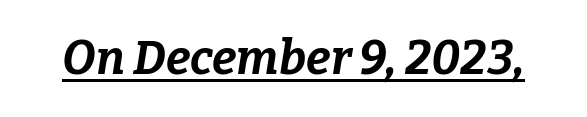
{"italic": "yes", "lean": "right", "slant_degrees": 9, "bold": "yes", "weight": "bold", "width": "normal", "stroke_contrast": "low", "x_height": "medium", "monospaced": "no", "underline": "yes", "letter_spacing": "normal", "letter_spacing_em": 0.0, "glyph_px": 47}
